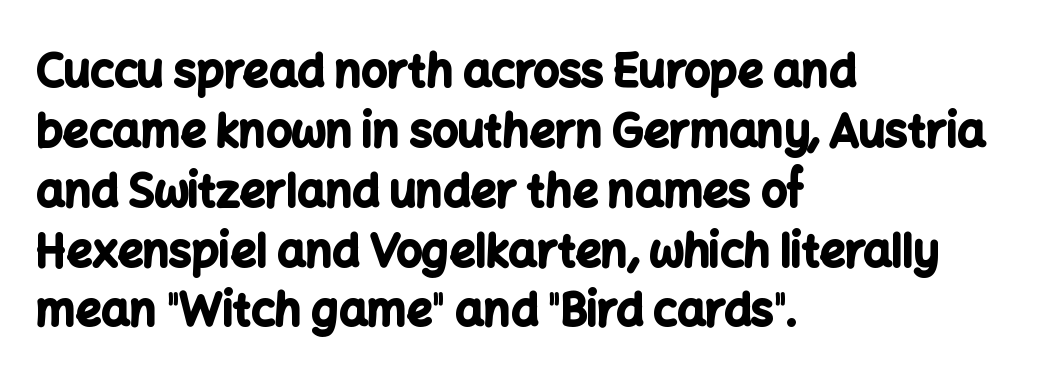
The passage shown is emphatically bold. Tracking value appears to be zero — textbook default spacing. You can tell from the bare stems that sans-serif type was used. This sample has the flowing, uneven cadence of proportional lettering. The specimen omits any rule beneath the text block's lines.
